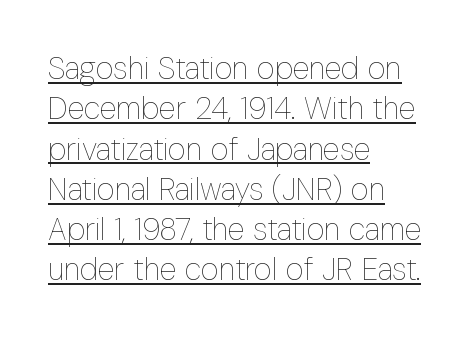
The type is set solid horizontally, with unmodified tracking. Compared with undecorated copy, this sample adds a rule below the words. Varying glyph widths throughout — classic text-font behaviour. Stems here are at most as thick as an everyday book face.
